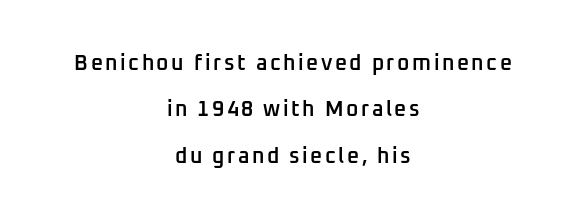
Rows of type keep a wide berth in the vertical direction. Where is the straight margin? There isn't one; the lines are centered. Strokes here are thickened, but only to semibold level. The letters stand straight up with perfectly vertical stems. Descender tails drop into unmarked territory.
